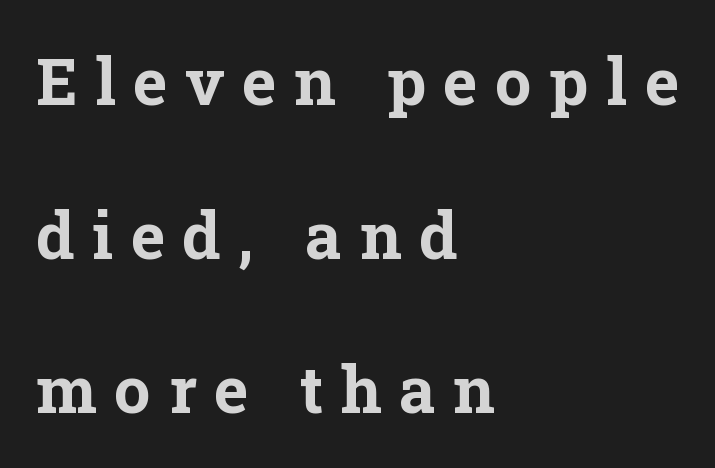
Words appear elongated and porous because spacing is wide. The baseline area is clear. Typographically, this falls in the serif category. The letters are bold, with thick, heavy strokes. Every stem runs plumb, perpendicular to the baseline. Compared with a centered layout, this one pins lines to the left instead.
